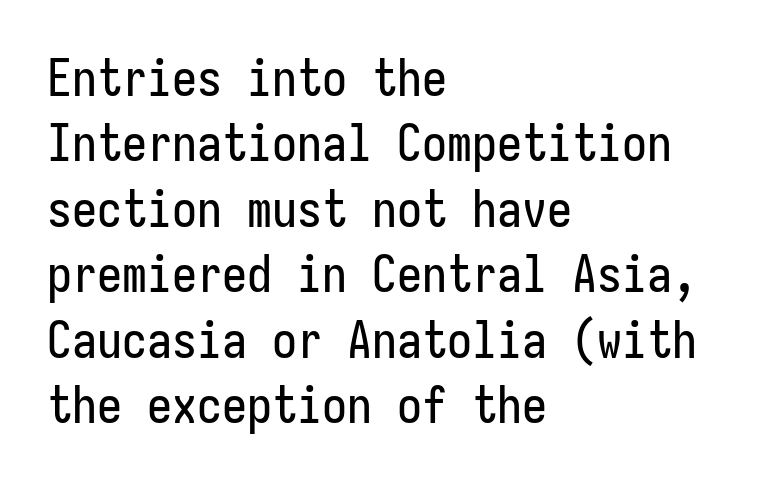
The lettering holds an erect, upright posture throughout. Vertical spacing — default. Students, note that the glyphs here touch the page at normal intervals. Observe the absence of serifs on each vertical stroke in this sample. Check the space under the baseline: it is left empty. Teacher's note: observe the even left margin — that is flush-left alignment.
